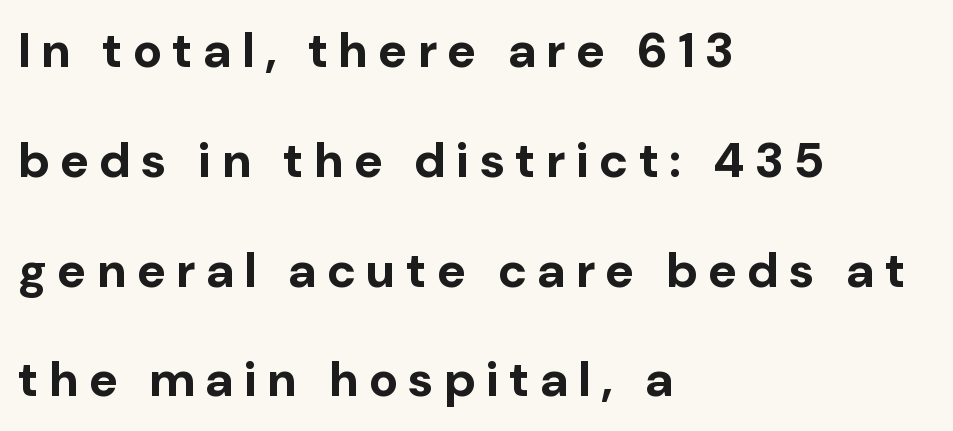
Q: Is the text bold? A: Yes.
Q: Is the text italic (slanted)? A: No, it is upright.
Q: Is the typeface a serif or a sans-serif typeface? A: Sans-serif.
Q: Is the text underlined? A: No.
Q: How is the paragraph aligned? A: Left-aligned.
Q: Is the spacing between letters normal or unusually wide? A: Unusually wide.
Q: Is the spacing between lines tight, normal or loose? A: Loose.
Q: Width (condensed, normal, or wide)? A: Normal.
Q: Stroke contrast? A: Low.
Q: x-height? A: Medium.
Q: Monospaced? A: No.
